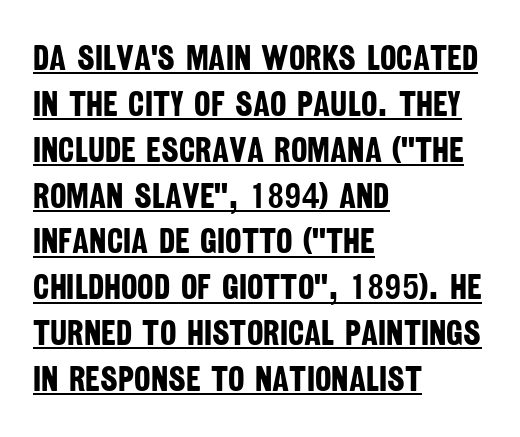
The image shows 35 px bold, condensed sans-serif type; set left-aligned, normal line spacing (1.31x), normal letter spacing, underlined; low stroke contrast and a large x-height.
